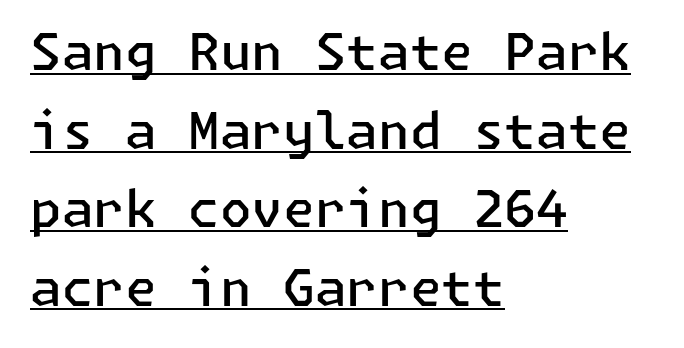
The image shows 51 px semibold sans-serif type, upright; set left-aligned, normal line spacing (1.54x), normal letter spacing, underlined; low stroke contrast and a medium x-height.
